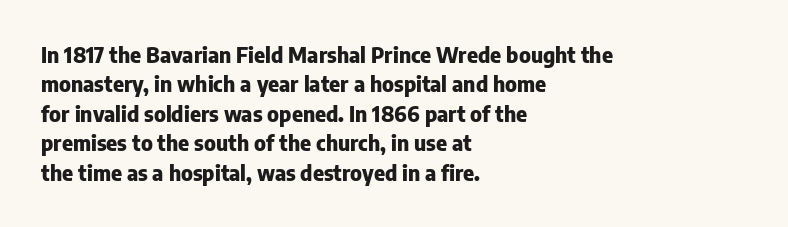
{"italic": "no", "bold": "yes", "underline": "no", "align": "left", "line_spacing": "normal", "line_spacing_ratio": 1.4, "letter_spacing": "normal", "letter_spacing_em": 0.0, "glyph_px": 21}
